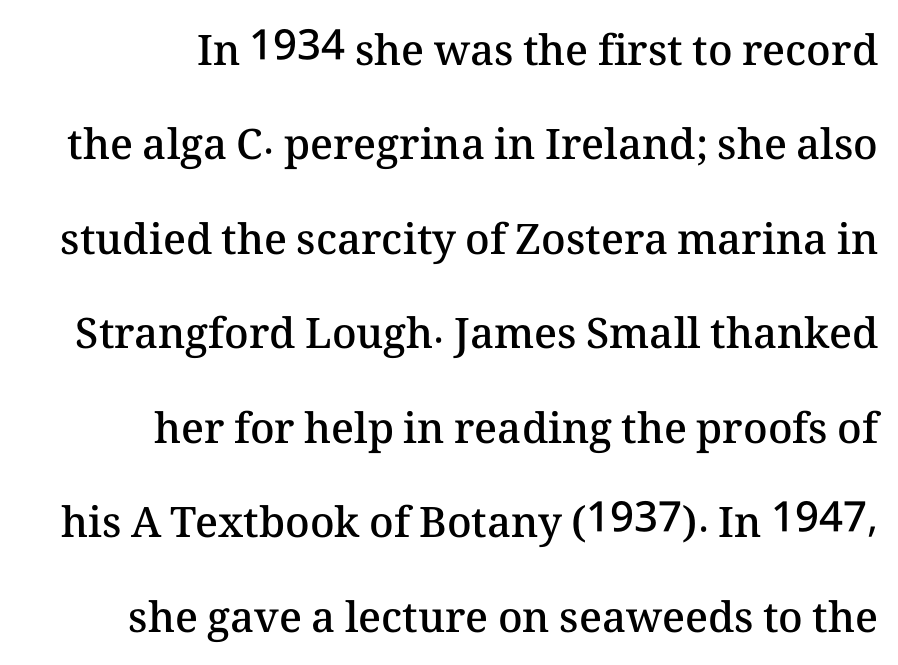
{"italic": "no", "bold": "semi", "weight": "semibold", "width": "normal", "stroke_contrast": "medium", "x_height": "medium", "monospaced": "no", "underline": "no", "align": "right", "line_spacing": "loose", "line_spacing_ratio": 2.25, "letter_spacing": "normal", "letter_spacing_em": 0.0, "glyph_px": 42}
